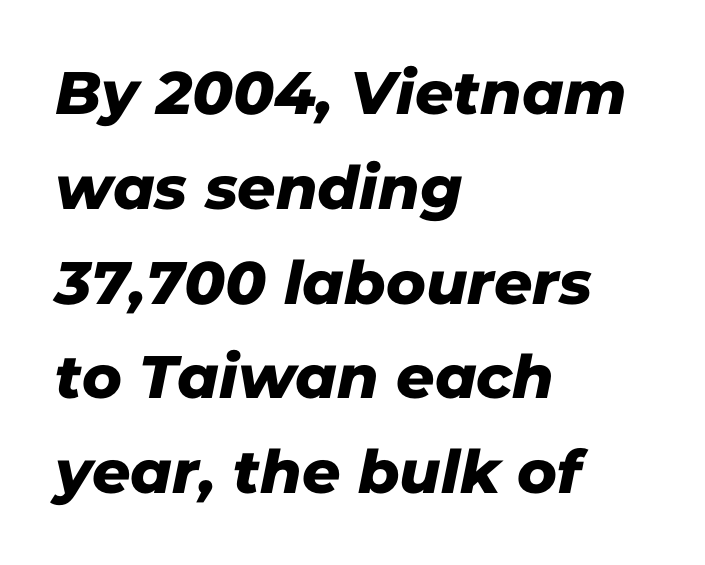
The image shows 60 px sans-serif type; set left-aligned, normal line spacing (1.58x), normal letter spacing, not underlined; low stroke contrast and a medium x-height.
